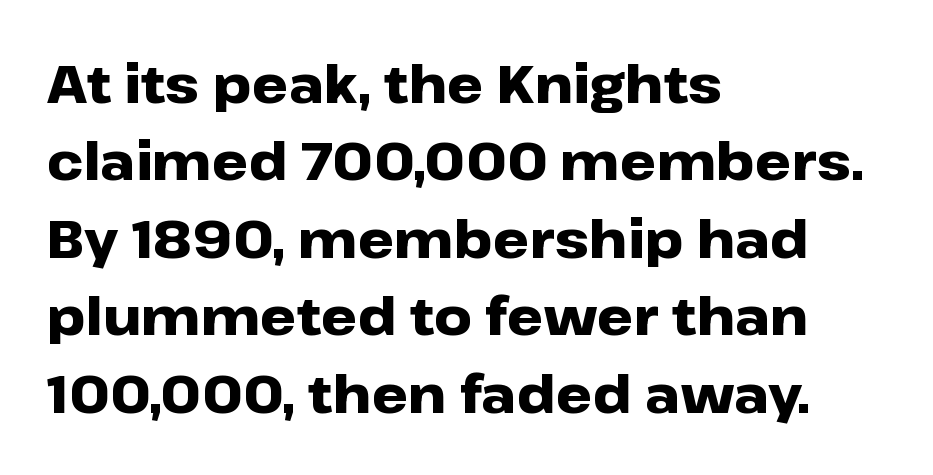
The image shows 52 px heavy, wide sans-serif type, upright; set left-aligned, normal line spacing (1.49x), normal letter spacing, not underlined; low stroke contrast and a medium x-height.
